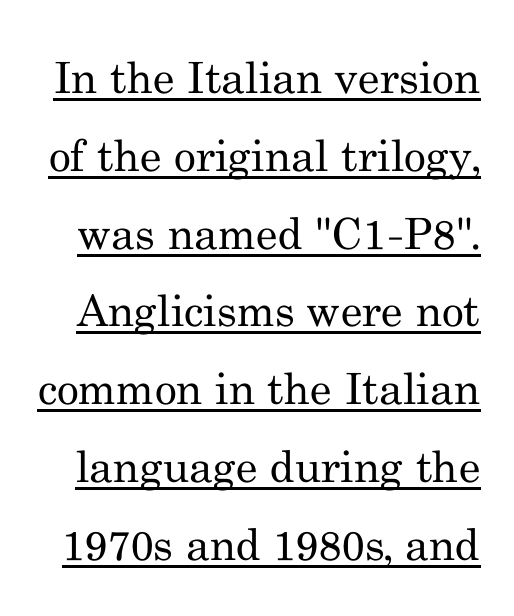
Q: Is the text bold? A: No.
Q: Is the text italic (slanted)? A: No, it is upright.
Q: Is the typeface a serif or a sans-serif typeface? A: Serif.
Q: Is the text underlined? A: Yes.
Q: Is the spacing between letters normal or unusually wide? A: Normal.
Q: Width (condensed, normal, or wide)? A: Normal.
Q: Stroke contrast? A: Medium.
Q: x-height? A: Small.
Q: Monospaced? A: No.
